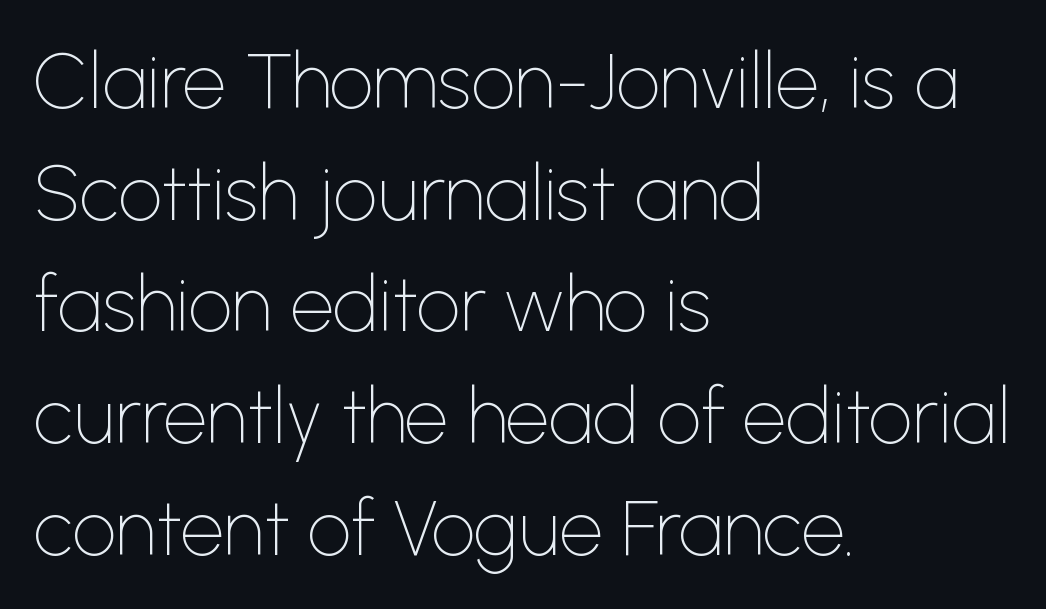
Q: Is the text bold? A: No.
Q: Is the text italic (slanted)? A: No, it is upright.
Q: Is the typeface a serif or a sans-serif typeface? A: Sans-serif.
Q: Is the text underlined? A: No.
Q: How is the paragraph aligned? A: Left-aligned.
Q: Is the spacing between letters normal or unusually wide? A: Normal.
Q: Is the spacing between lines tight, normal or loose? A: Normal.
Q: Width (condensed, normal, or wide)? A: Normal.
Q: Stroke contrast? A: Low.
Q: x-height? A: Medium.
Q: Monospaced? A: No.
